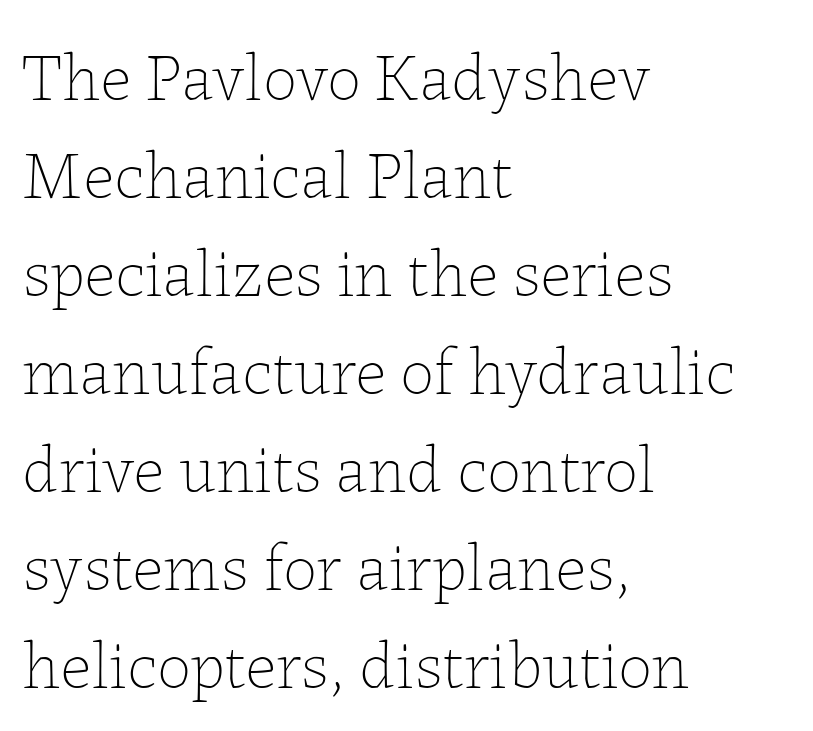
Q: Is the text bold? A: No.
Q: Is the text italic (slanted)? A: No, it is upright.
Q: Is the text underlined? A: No.
Q: How is the paragraph aligned? A: Left-aligned.
Q: Is the spacing between letters normal or unusually wide? A: Normal.
Q: Is the spacing between lines tight, normal or loose? A: Normal.
Q: Width (condensed, normal, or wide)? A: Normal.
Q: Stroke contrast? A: Low.
Q: x-height? A: Medium.
Q: Monospaced? A: No.
